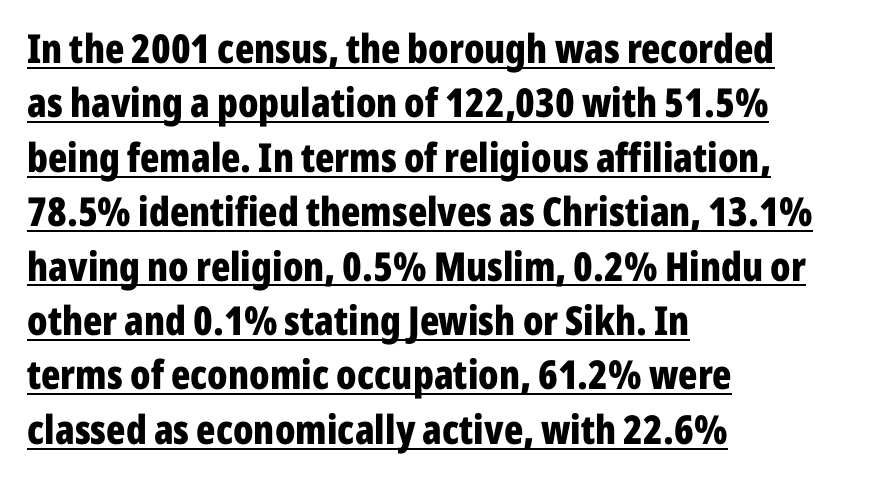
Q: Is the text bold? A: Yes.
Q: Is the text italic (slanted)? A: No, it is upright.
Q: Is the typeface a serif or a sans-serif typeface? A: Sans-serif.
Q: Is the text underlined? A: Yes.
Q: How is the paragraph aligned? A: Left-aligned.
Q: Is the spacing between letters normal or unusually wide? A: Normal.
Q: Is the spacing between lines tight, normal or loose? A: Normal.
Q: Width (condensed, normal, or wide)? A: Condensed.
Q: Stroke contrast? A: Low.
Q: x-height? A: Medium.
Q: Monospaced? A: No.
